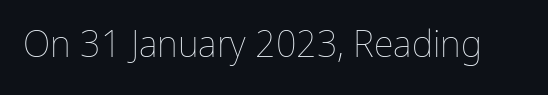
Q: Is the text bold? A: No.
Q: Is the text italic (slanted)? A: No, it is upright.
Q: Is the text underlined? A: No.
Q: Is the spacing between letters normal or unusually wide? A: Normal.
Q: Width (condensed, normal, or wide)? A: Normal.
Q: Stroke contrast? A: Low.
Q: x-height? A: Medium.
Q: Monospaced? A: No.
